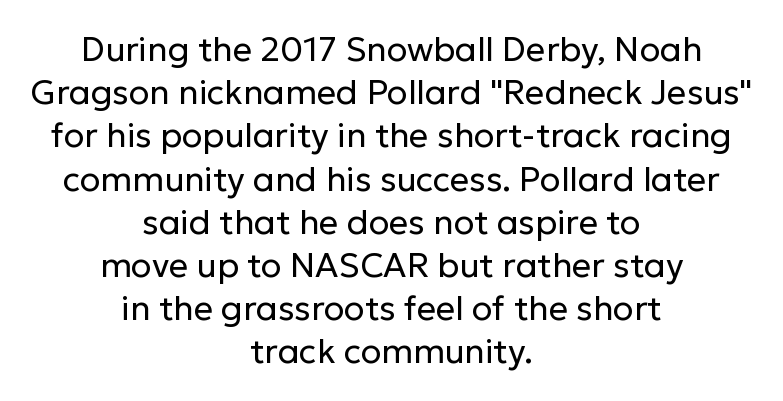
Bold? No — there's no thickening of the strokes. Ordinary non-slanted type is in use. The passage shown stacks its lines at a standard gap. Is the block centered? Yes — each line is placed symmetrically about the middle.
